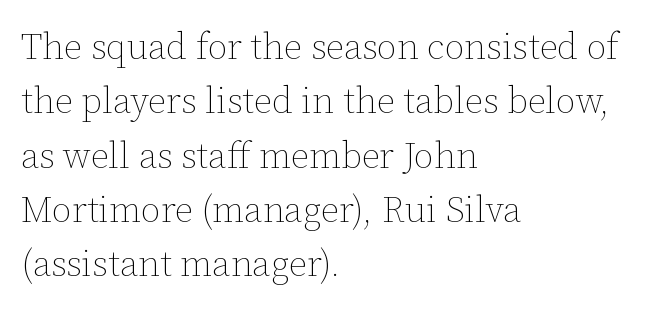
Q: Is the text bold? A: No.
Q: Is the text italic (slanted)? A: No, it is upright.
Q: Is the text underlined? A: No.
Q: How is the paragraph aligned? A: Left-aligned.
Q: Is the spacing between letters normal or unusually wide? A: Normal.
Q: Is the spacing between lines tight, normal or loose? A: Normal.
Q: Width (condensed, normal, or wide)? A: Normal.
Q: Stroke contrast? A: Low.
Q: x-height? A: Medium.
Q: Monospaced? A: No.
